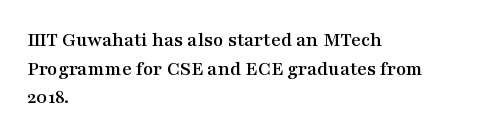
Q: Is the text italic (slanted)? A: No, it is upright.
Q: Is the text underlined? A: No.
Q: How is the paragraph aligned? A: Left-aligned.
Q: Is the spacing between letters normal or unusually wide? A: Normal.
Q: Is the spacing between lines tight, normal or loose? A: Normal.
